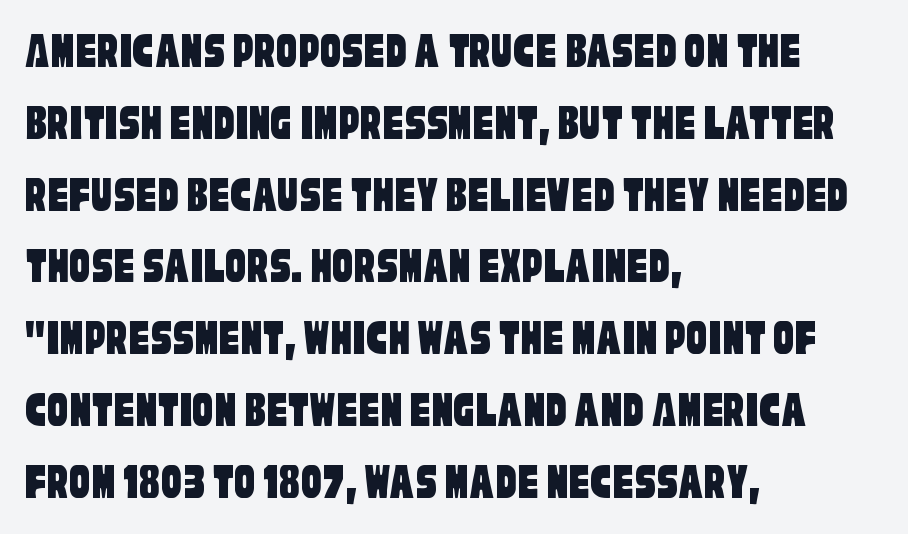
Q: Is the typeface a serif or a sans-serif typeface? A: Sans-serif.
Q: Is the text underlined? A: No.
Q: How is the paragraph aligned? A: Left-aligned.
Q: Is the spacing between letters normal or unusually wide? A: Normal.
Q: Is the spacing between lines tight, normal or loose? A: Normal.
Q: Width (condensed, normal, or wide)? A: Condensed.
Q: Stroke contrast? A: Low.
Q: x-height? A: Large.
Q: Monospaced? A: No.
